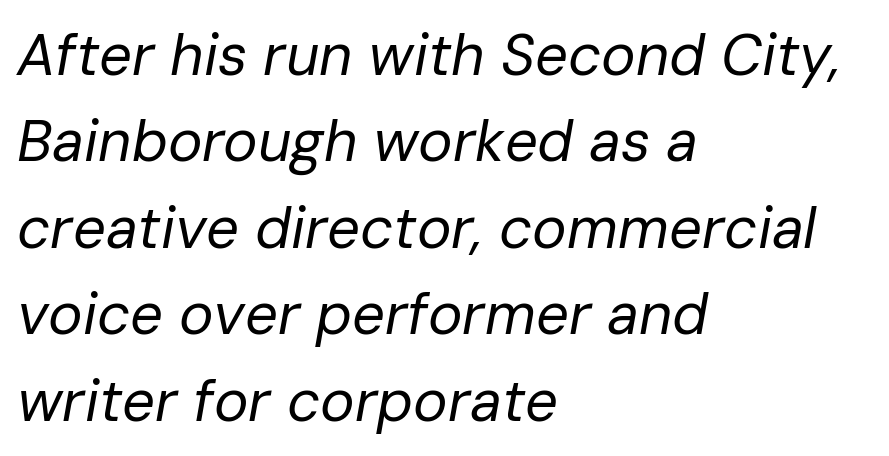
Q: Is the text bold? A: No.
Q: Is the text italic (slanted)? A: Yes, it leans right by about 10 degrees.
Q: Is the text underlined? A: No.
Q: How is the paragraph aligned? A: Left-aligned.
Q: Is the spacing between letters normal or unusually wide? A: Normal.
Q: Is the spacing between lines tight, normal or loose? A: Normal.
Q: Width (condensed, normal, or wide)? A: Normal.
Q: Stroke contrast? A: Low.
Q: x-height? A: Medium.
Q: Monospaced? A: No.
